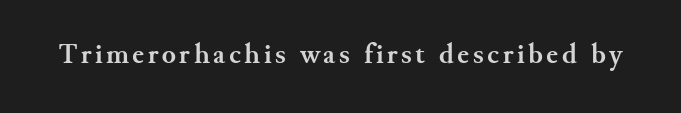
Bare-footed words on every line. The characters display serif detailing at their extremities. Posture: vertical. Weight: bold. Do the characters align in a grid? No, the font is proportional.
